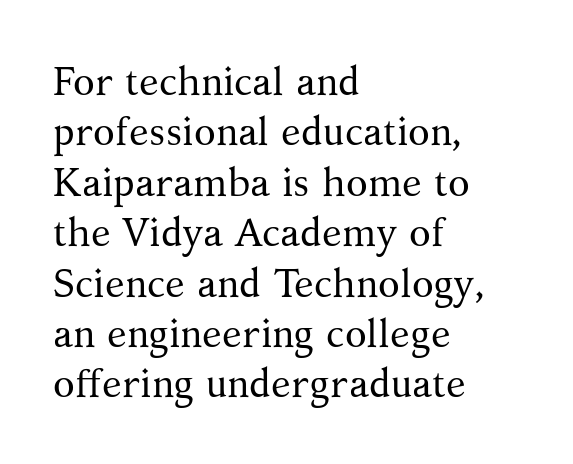
Q: Is the text bold? A: No.
Q: Is the text italic (slanted)? A: No, it is upright.
Q: Is the typeface a serif or a sans-serif typeface? A: Serif.
Q: Is the text underlined? A: No.
Q: How is the paragraph aligned? A: Left-aligned.
Q: Is the spacing between letters normal or unusually wide? A: Normal.
Q: Is the spacing between lines tight, normal or loose? A: Normal.
Q: Width (condensed, normal, or wide)? A: Normal.
Q: Stroke contrast? A: Medium.
Q: x-height? A: Medium.
Q: Monospaced? A: No.
